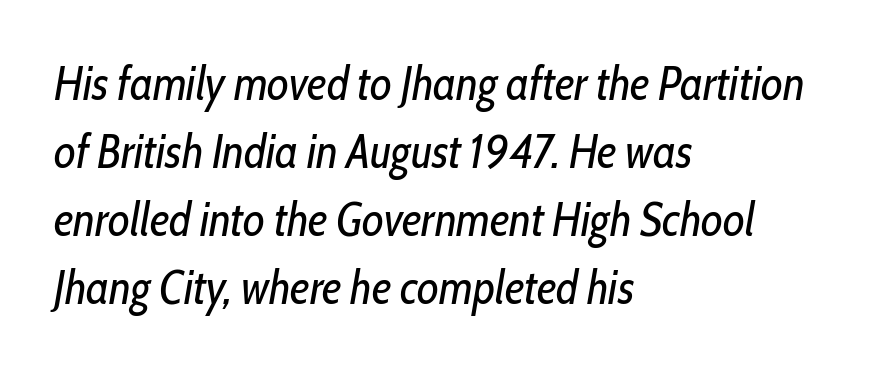
The image shows 47 px regular-weight, condensed type, italic (leaning right); set left-aligned, normal line spacing (1.45x), normal letter spacing, not underlined; low stroke contrast and a medium x-height.
